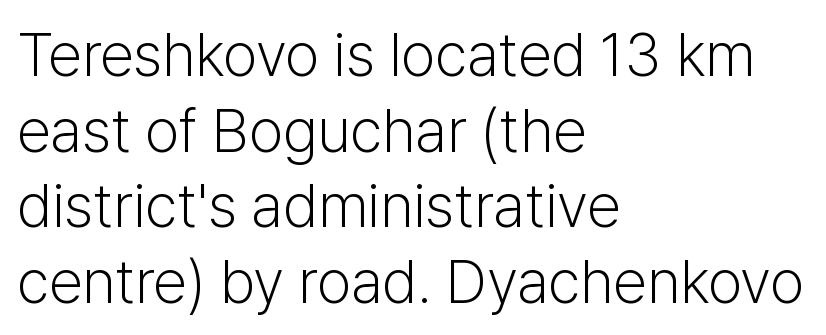
The image shows 61 px light sans-serif type, upright; set left-aligned, line spacing 1.24x, normal letter spacing, not underlined; low stroke contrast and a medium x-height.
